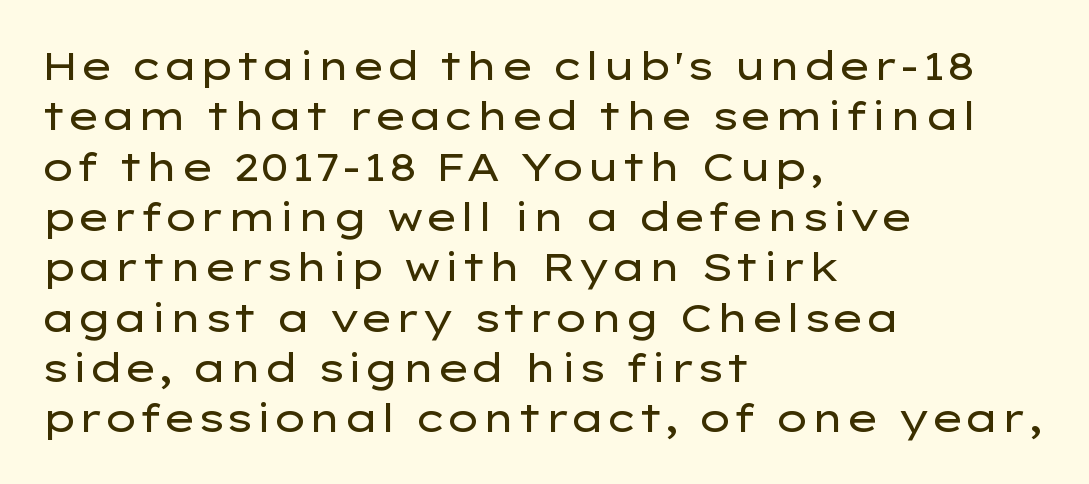
Letterform terminals end flat and unadorned throughout the passage. Characters follow at the spacing the type designer built in. Each row of text sits above clean, open space. Where is the straight margin? On the left.
